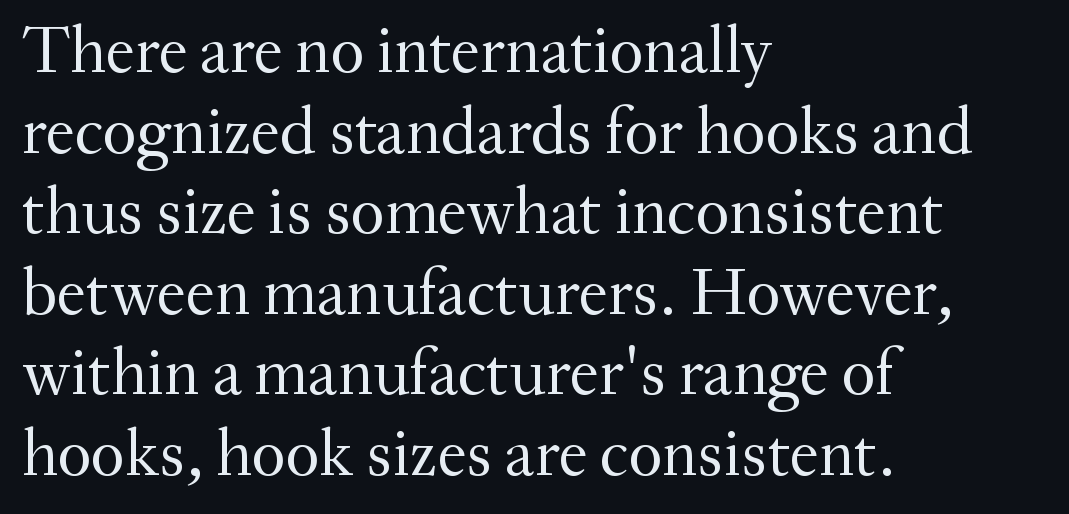
The image shows 66 px regular-weight serif type, upright; set left-aligned, line spacing 1.22x, normal letter spacing, not underlined; medium stroke contrast and a small x-height.
